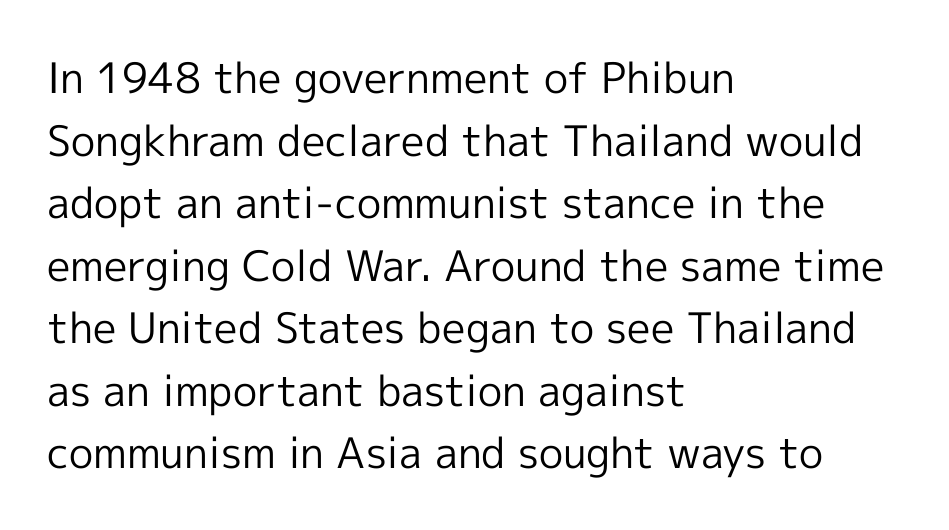
The image shows 42 px regular-weight sans-serif type, upright; set left-aligned, normal line spacing (1.49x), normal letter spacing, not underlined; a medium x-height.
